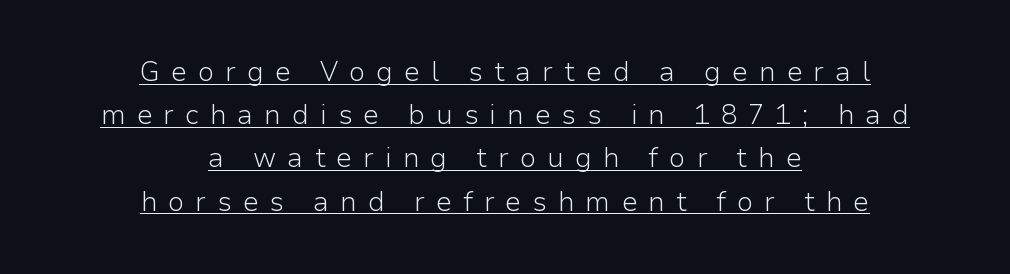
Stroke mass is kept to a normal reading level or below. Compared with a flush-left layout, this one balances lines on the center instead. A rule runs beneath these lines of type. The axis of the letterforms is exactly vertical. If you measured baseline to baseline, you'd find a middling distance.
